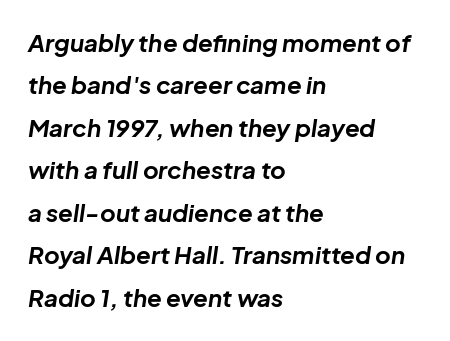
{"italic": "yes", "lean": "right", "slant_degrees": 8, "bold": "yes", "underline": "no", "align": "left", "line_spacing_ratio": 1.77, "letter_spacing": "normal", "letter_spacing_em": 0.0, "glyph_px": 24}
